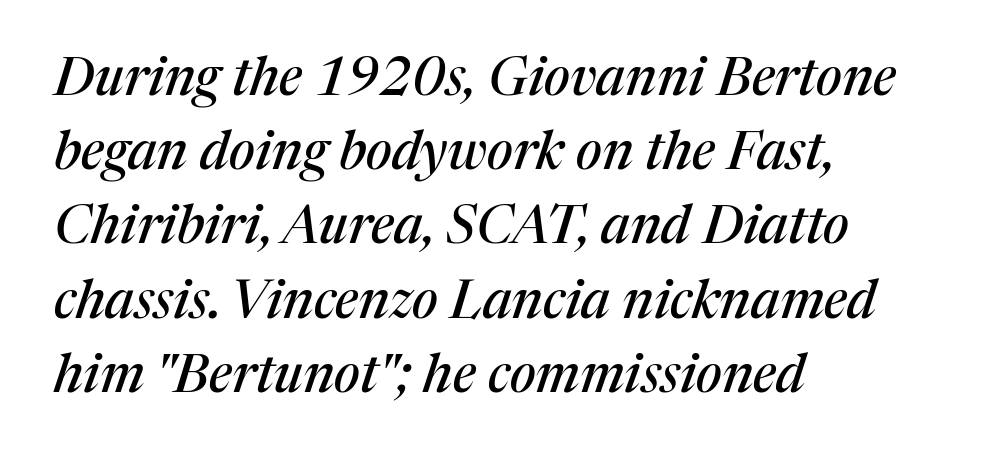
{"serif": "yes", "italic": "yes", "lean": "right", "slant_degrees": 17, "width": "normal", "stroke_contrast": "medium", "x_height": "medium", "monospaced": "no", "underline": "no", "align": "left", "line_spacing": "normal", "line_spacing_ratio": 1.4, "letter_spacing": "normal", "letter_spacing_em": 0.0, "glyph_px": 53}
